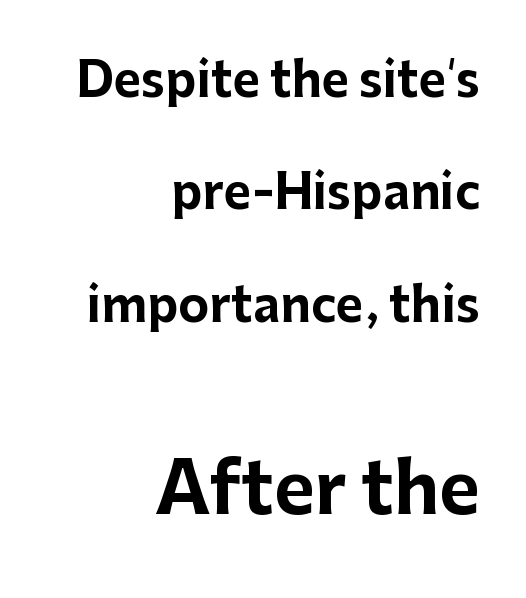
Q: Is the text bold? A: Yes.
Q: Is the text italic (slanted)? A: No, it is upright.
Q: Is the typeface a serif or a sans-serif typeface? A: Sans-serif.
Q: Is the text underlined? A: No.
Q: How is the paragraph aligned? A: Right-aligned.
Q: Is the spacing between letters normal or unusually wide? A: Normal.
Q: Is the spacing between lines tight, normal or loose? A: Loose.
Q: Which block of text is set in a larger size, the first (top) or the second (bottom)? A: The second (bottom) one.
Q: Width (condensed, normal, or wide)? A: Normal.
Q: Stroke contrast? A: Low.
Q: x-height? A: Medium.
Q: Monospaced? A: No.
